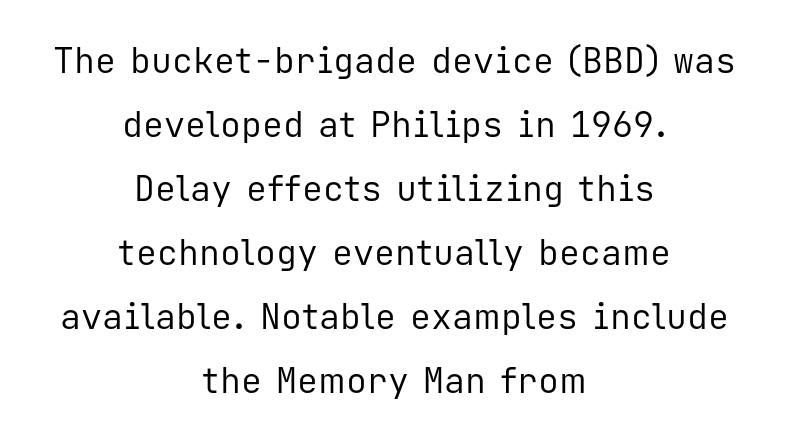
Q: Is the text bold? A: No.
Q: Is the text italic (slanted)? A: No, it is upright.
Q: Is the typeface a serif or a sans-serif typeface? A: Sans-serif.
Q: Is the text underlined? A: No.
Q: How is the paragraph aligned? A: Centered.
Q: Is the spacing between letters normal or unusually wide? A: Normal.
Q: Width (condensed, normal, or wide)? A: Normal.
Q: Stroke contrast? A: Low.
Q: x-height? A: Medium.
Q: Monospaced? A: Yes.
